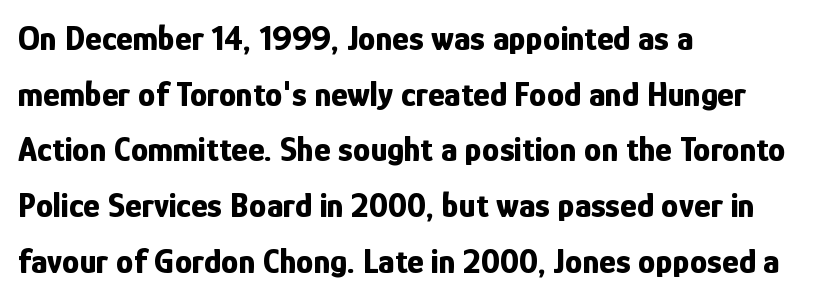
{"serif": "no", "italic": "no", "bold": "yes", "weight": "bold", "width": "condensed", "stroke_contrast": "low", "x_height": "medium", "monospaced": "no", "underline": "no", "align": "left", "line_spacing": "normal", "line_spacing_ratio": 1.59, "letter_spacing": "normal", "letter_spacing_em": 0.0, "glyph_px": 35}
